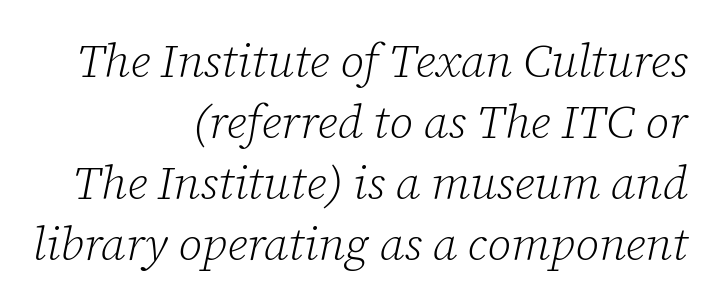
{"serif": "yes", "italic": "yes", "lean": "right", "slant_degrees": 12, "bold": "no", "weight": "light", "width": "normal", "stroke_contrast": "low", "x_height": "medium", "monospaced": "no", "underline": "no", "align": "right", "line_spacing": "normal", "line_spacing_ratio": 1.3, "letter_spacing": "normal", "letter_spacing_em": 0.0, "glyph_px": 47}
